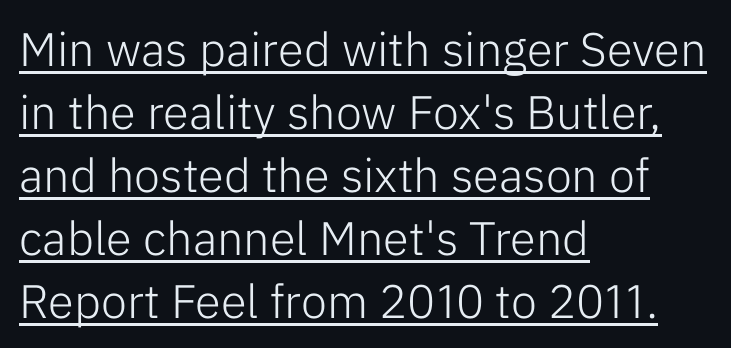
Quick note: underline on. The designer left line spacing at the default. Rendered with straight, roman letterforms. In terms of letterform style, serifs are entirely absent.
